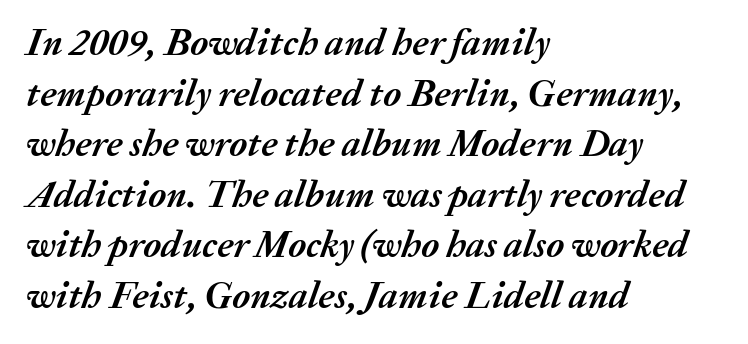
Q: Is the text bold? A: Yes.
Q: Is the text italic (slanted)? A: Yes, it leans right by about 20 degrees.
Q: Is the text underlined? A: No.
Q: How is the paragraph aligned? A: Left-aligned.
Q: Is the spacing between letters normal or unusually wide? A: Normal.
Q: Is the spacing between lines tight, normal or loose? A: Normal.
Q: Width (condensed, normal, or wide)? A: Normal.
Q: Stroke contrast? A: Medium.
Q: x-height? A: Medium.
Q: Monospaced? A: No.
